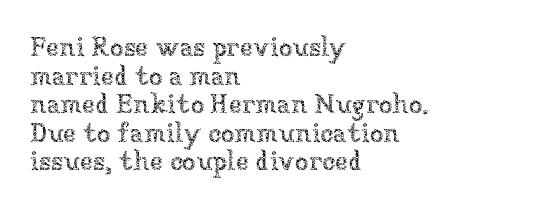
Q: Is the text bold? A: No.
Q: Is the text italic (slanted)? A: No, it is upright.
Q: Is the text underlined? A: No.
Q: How is the paragraph aligned? A: Left-aligned.
Q: Is the spacing between letters normal or unusually wide? A: Normal.
Q: Is the spacing between lines tight, normal or loose? A: Tight.
